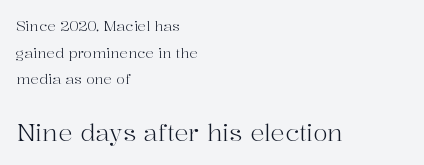
This sample uses plain, unmodified letter spacing. One glance says open: line gaps are wider than usual. The designer gave the closing block more size than the opening block. The type sits square on the baseline with zero lean. Stems and bowls with no extra thickness — not bold.
